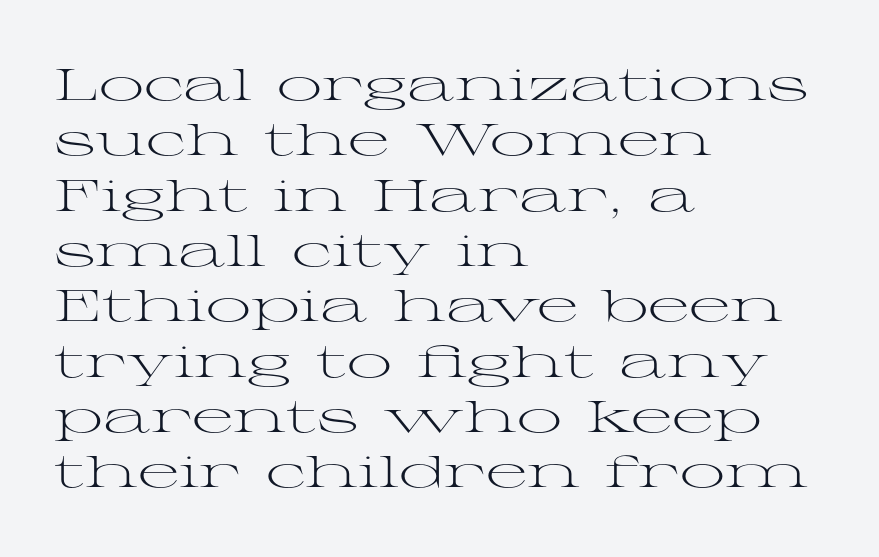
Q: Is the text bold? A: No.
Q: Is the text italic (slanted)? A: No, it is upright.
Q: Is the typeface a serif or a sans-serif typeface? A: Serif.
Q: Is the text underlined? A: No.
Q: How is the paragraph aligned? A: Left-aligned.
Q: Is the spacing between letters normal or unusually wide? A: Normal.
Q: Width (condensed, normal, or wide)? A: Wide.
Q: Stroke contrast? A: Medium.
Q: x-height? A: Medium.
Q: Monospaced? A: No.
